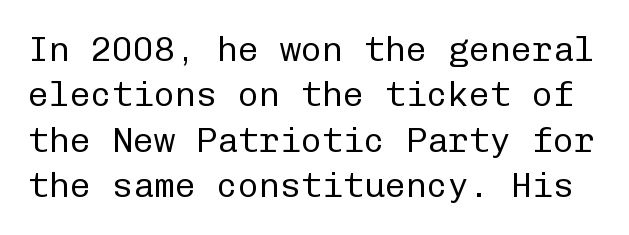
Q: Is the text bold? A: No.
Q: Is the text italic (slanted)? A: No, it is upright.
Q: Is the typeface a serif or a sans-serif typeface? A: Sans-serif.
Q: Is the text underlined? A: No.
Q: Is the spacing between letters normal or unusually wide? A: Normal.
Q: Is the spacing between lines tight, normal or loose? A: Normal.
Q: Width (condensed, normal, or wide)? A: Normal.
Q: Stroke contrast? A: Low.
Q: x-height? A: Medium.
Q: Monospaced? A: Yes.
